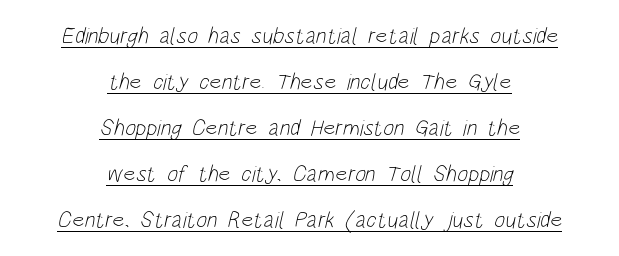
Reading down the block, each line starts at a different indent, mirrored at its end. Tracking here is standard; glyphs follow each other at the usual distance. Emphasis is given by a line drawn under the lettering. Stem width sits at or under what a default text font uses. The block of text is sparse from top to bottom, with ample space between rows.
